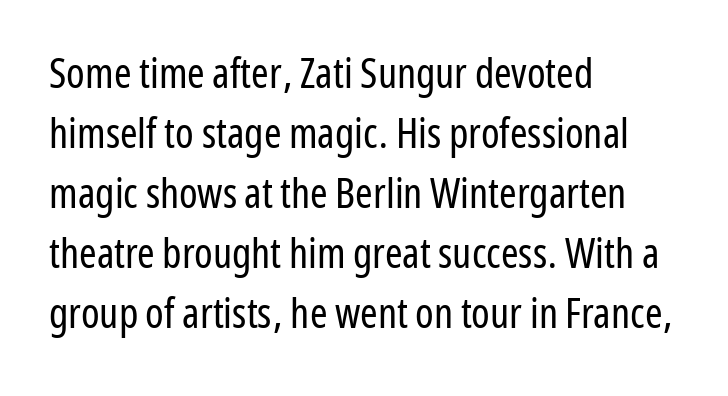
Q: Is the text bold? A: No.
Q: Is the text italic (slanted)? A: No, it is upright.
Q: Is the typeface a serif or a sans-serif typeface? A: Sans-serif.
Q: Is the text underlined? A: No.
Q: How is the paragraph aligned? A: Left-aligned.
Q: Is the spacing between letters normal or unusually wide? A: Normal.
Q: Is the spacing between lines tight, normal or loose? A: Normal.
Q: Width (condensed, normal, or wide)? A: Condensed.
Q: Stroke contrast? A: Low.
Q: x-height? A: Medium.
Q: Monospaced? A: No.
